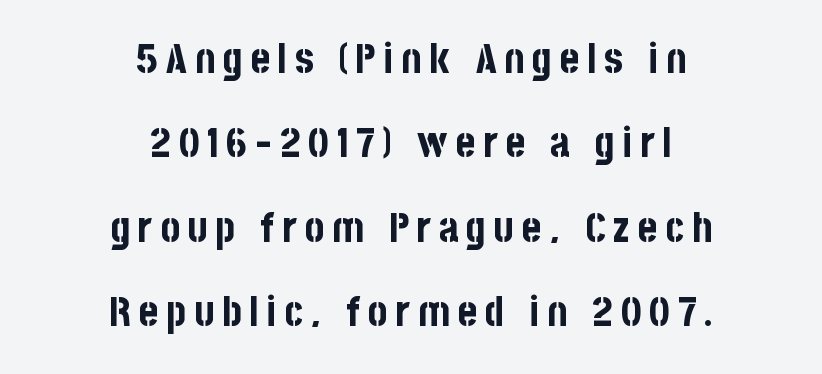
Think of a printed novel: that variable character pitch is what you see here. The gap between lines stays unmarked. Typesetter's note: full bold, strokes at maximum text heaviness. A great deal of white space separates one row of letters from the next. Horizontal alignment here is central, giving a formal, balanced look.
